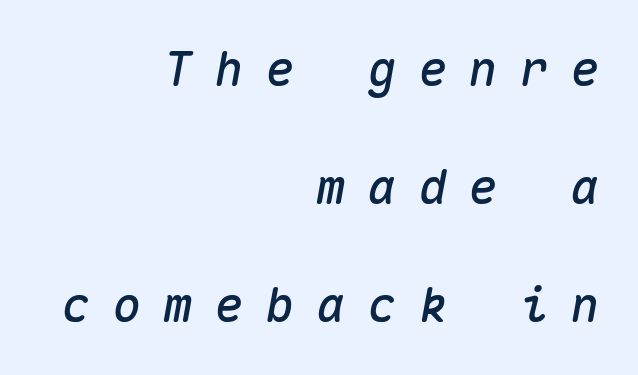
The image shows 48 px text type, italic (leaning right), monospaced; set right-aligned, loose line spacing (2.46x), unusually wide letter spacing (+0.46 em), not underlined; medium stroke contrast and a medium x-height.
